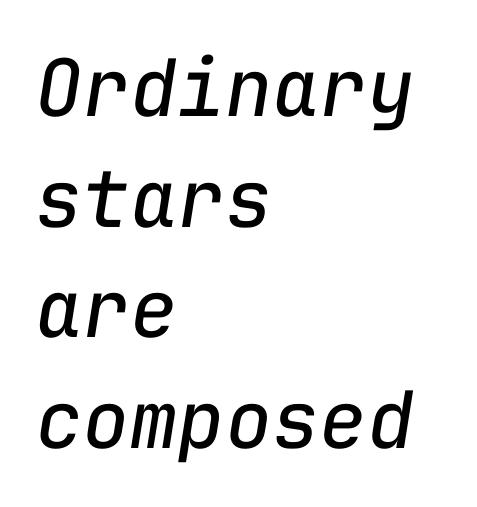
Q: Is the text bold? A: No.
Q: Is the text italic (slanted)? A: Yes, it leans right by about 9 degrees.
Q: Is the text underlined? A: No.
Q: How is the paragraph aligned? A: Left-aligned.
Q: Is the spacing between letters normal or unusually wide? A: Normal.
Q: Is the spacing between lines tight, normal or loose? A: Normal.
Q: Width (condensed, normal, or wide)? A: Normal.
Q: Stroke contrast? A: Low.
Q: x-height? A: Medium.
Q: Monospaced? A: Yes.
